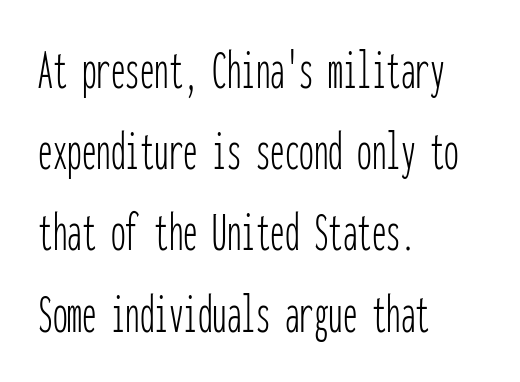
The image shows 58 px thin, condensed sans-serif type, upright, monospaced; set left-aligned, normal line spacing (1.4x), normal letter spacing, not underlined; low stroke contrast and a medium x-height.
